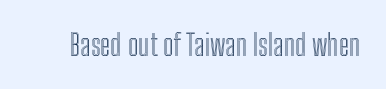
{"italic": "no", "width": "condensed", "x_height": "medium", "monospaced": "no", "underline": "no", "letter_spacing": "normal", "letter_spacing_em": 0.0, "glyph_px": 30}
